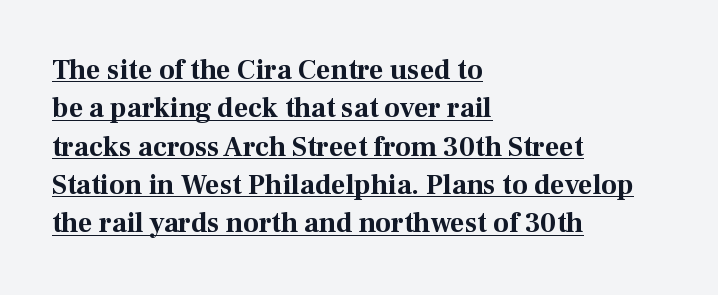
The image shows 28 px bold serif type, upright; set left-aligned, normal line spacing (1.37x), normal letter spacing, underlined; medium stroke contrast and a medium x-height.
